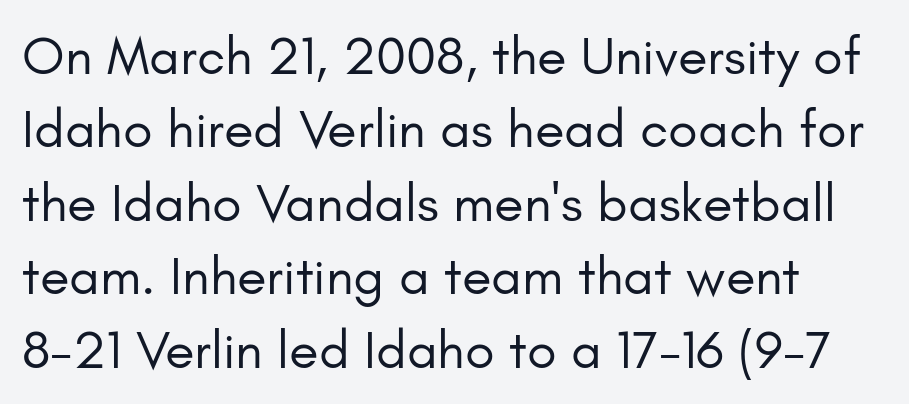
Q: Is the text bold? A: No.
Q: Is the text italic (slanted)? A: No, it is upright.
Q: Is the typeface a serif or a sans-serif typeface? A: Sans-serif.
Q: Is the text underlined? A: No.
Q: How is the paragraph aligned? A: Left-aligned.
Q: Is the spacing between letters normal or unusually wide? A: Normal.
Q: Is the spacing between lines tight, normal or loose? A: Normal.
Q: Width (condensed, normal, or wide)? A: Normal.
Q: Stroke contrast? A: Low.
Q: x-height? A: Small.
Q: Monospaced? A: No.
